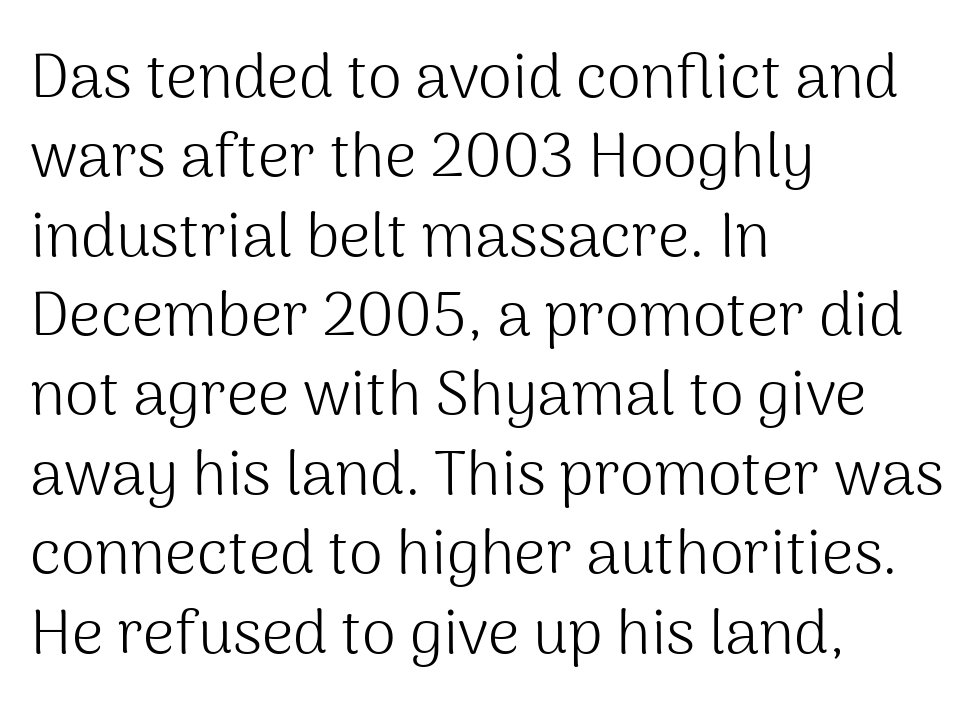
The image shows 62 px light sans-serif type, upright; set left-aligned, normal line spacing (1.28x), normal letter spacing, not underlined; medium stroke contrast and a medium x-height.
